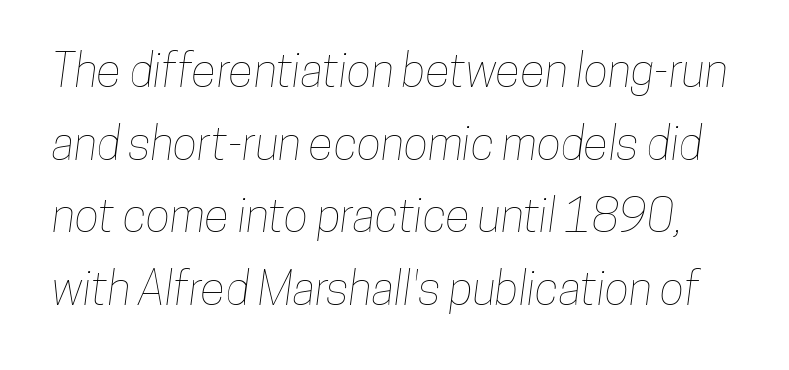
{"width": "condensed", "stroke_contrast": "low", "x_height": "medium", "monospaced": "no", "underline": "no", "line_spacing": "normal", "line_spacing_ratio": 1.58, "letter_spacing": "normal", "letter_spacing_em": 0.0, "glyph_px": 46}
